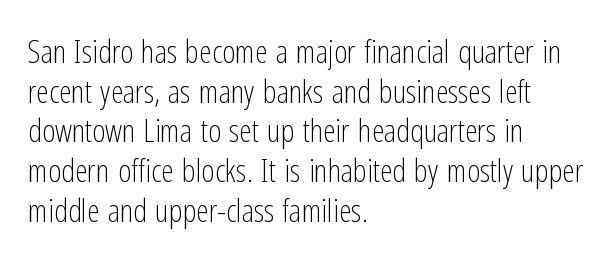
Teacher's note: observe the even left margin — that is flush-left alignment. The specimen omits any rule beneath the text block's lines. If you drew a line through each stem, it would be perfectly vertical. No letter is thick-stroked: the sample isn't bold.
